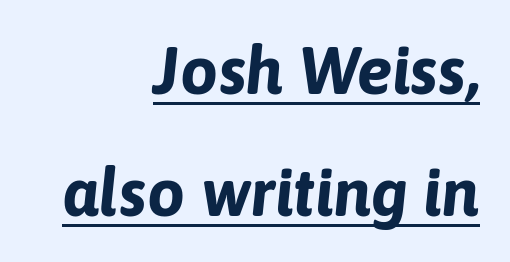
{"italic": "yes", "lean": "right", "slant_degrees": 6, "bold": "yes", "weight": "bold", "width": "normal", "stroke_contrast": "low", "x_height": "medium", "monospaced": "no", "underline": "yes", "align": "right", "line_spacing_ratio": 1.82, "letter_spacing": "normal", "letter_spacing_em": 0.0, "glyph_px": 67}
